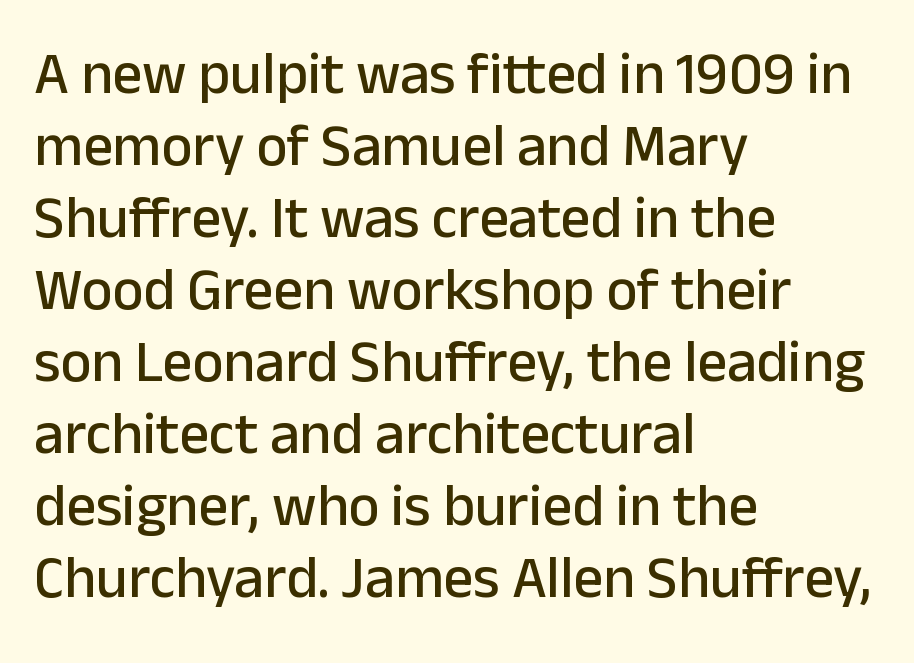
Default kerning and tracking; the words read as compact shapes. Has an underline been added? It has not. The rendering uses natural spacing where letterforms have individual widths. This rendering employs a face without finishing strokes, i.e., a sans-serif. The rendering anchors every line to the left-hand side.
